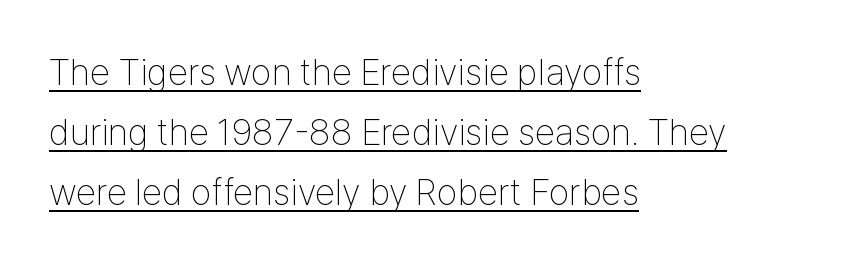
{"serif": "no", "italic": "no", "bold": "no", "weight": "thin", "width": "condensed", "stroke_contrast": "low", "x_height": "medium", "monospaced": "no", "underline": "yes", "align": "left", "line_spacing": "normal", "line_spacing_ratio": 1.62, "letter_spacing": "normal", "letter_spacing_em": 0.0, "glyph_px": 37}
